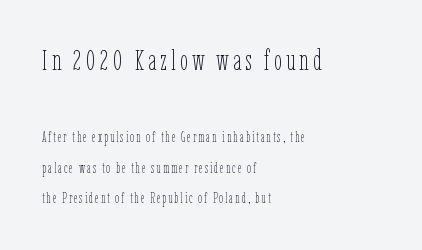
Q: Is the text bold? A: No.
Q: Is the text italic (slanted)? A: No, it is upright.
Q: Is the text underlined? A: No.
Q: How is the paragraph aligned? A: Left-aligned.
Q: Is the spacing between lines tight, normal or loose? A: Loose.
Q: Which block of text is set in a larger size, the first (top) or the second (bottom)? A: The first (top) one.
Q: Width (condensed, normal, or wide)? A: Condensed.
Q: Stroke contrast? A: Low.
Q: x-height? A: Medium.
Q: Monospaced? A: No.
